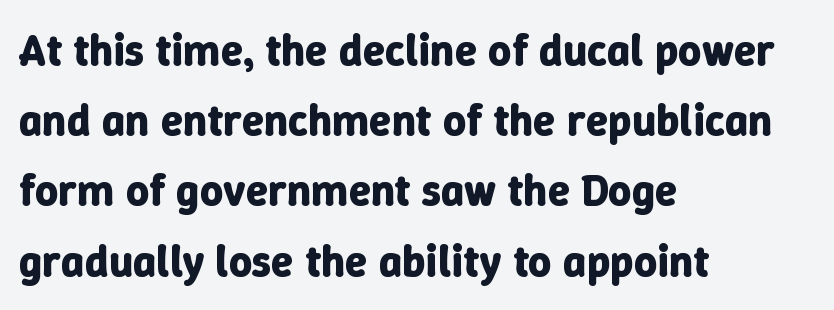
The image shows 45 px bold type, upright; set left-aligned, normal line spacing (1.56x), normal letter spacing, not underlined; low stroke contrast and a medium x-height.
